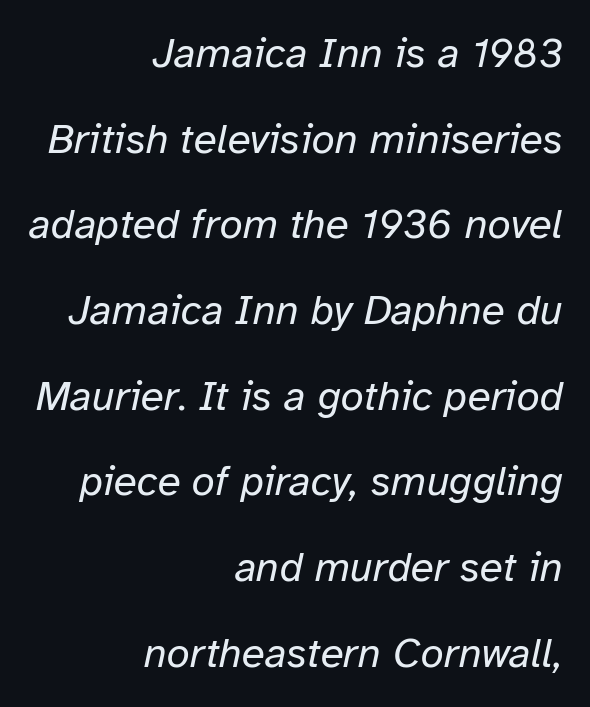
You could fit nearly another row in the gap between these rows. Weight class: somewhere from thin through regular. The baseline area is clear. All the whitespace from short lines collects on the left. In terms of letterspacing, this is plain default setting.
